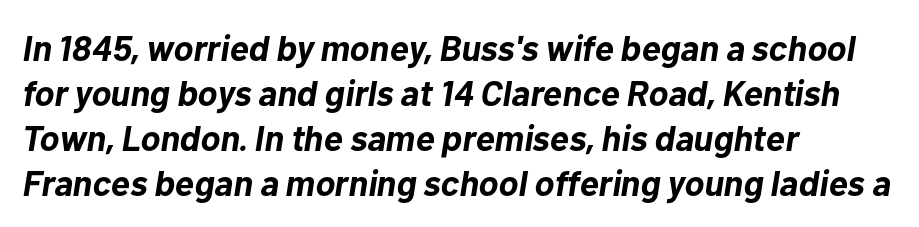
This sample has the flowing, uneven cadence of proportional lettering. Words float on clear page, feet unadorned. Characters follow at the spacing the type designer built in. Horizontal alignment here is leftward, the default for most running prose. Baseline-to-baseline distance is the conventional proportion of letter height. Every letter is thick-stroked: bold, no question.
